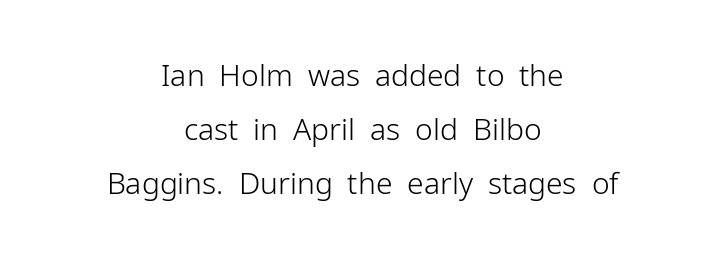
{"serif": "no", "italic": "no", "bold": "no", "weight": "light", "width": "normal", "stroke_contrast": "low", "x_height": "medium", "monospaced": "no", "underline": "no", "align": "center", "line_spacing_ratio": 1.8, "letter_spacing": "normal", "letter_spacing_em": 0.0, "glyph_px": 30}
